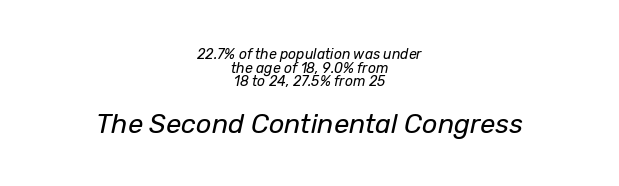
The image shows 27 px text type, italic (leaning right); set centered, tight line spacing (0.97x), normal letter spacing, not underlined; the second (bottom) block is 1.93x larger.
